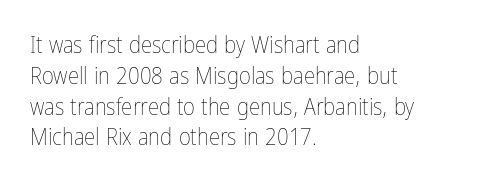
Descenders are the only things crossing below the line. The font sits on the lighter half of the weight spectrum, regular included. Does the copy run flush right? No — it runs flush left. Vertically, the passage feels balanced, rows spaced as you'd expect.
